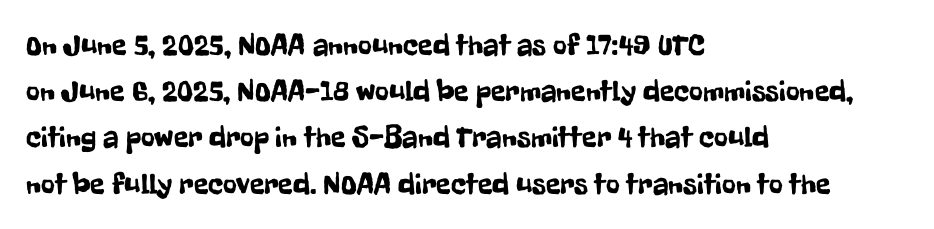
{"serif": "no", "italic": "no", "width": "condensed", "stroke_contrast": "low", "x_height": "medium", "monospaced": "no", "underline": "no", "align": "left", "line_spacing": "normal", "line_spacing_ratio": 1.54, "letter_spacing": "normal", "letter_spacing_em": 0.0, "glyph_px": 30}
